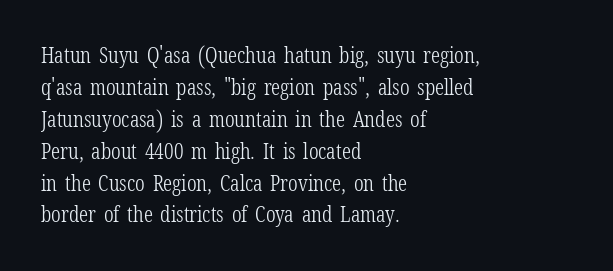
This sample uses an upright cut, with every glyph sitting square on the baseline. Check the space under the baseline: it is left empty. These lines are set flush left with a ragged right edge. Weight: not bold — regular or lighter.
